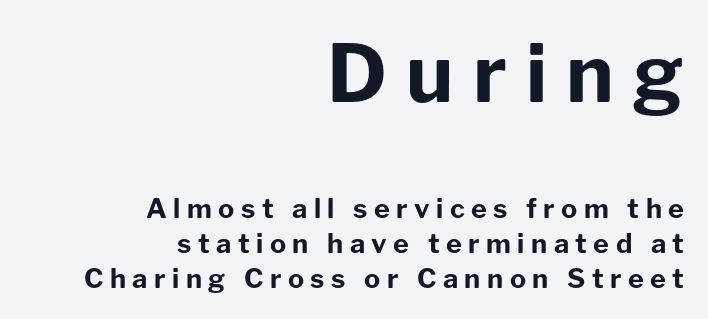
The image shows 80 px bold sans-serif type, upright; set right-aligned, normal line spacing (1.29x), unusually wide letter spacing (+0.24 em), not underlined; the first (top) block is 2.96x larger; low stroke contrast and a medium x-height.
